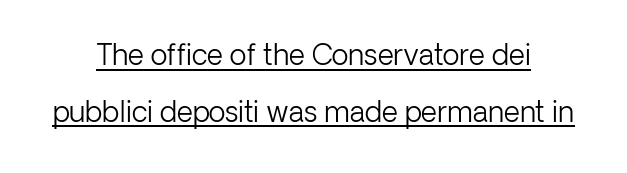
The image shows 28 px light sans-serif type, upright; set centered, loose line spacing (2.03x), normal letter spacing, underlined; low stroke contrast and a medium x-height.
